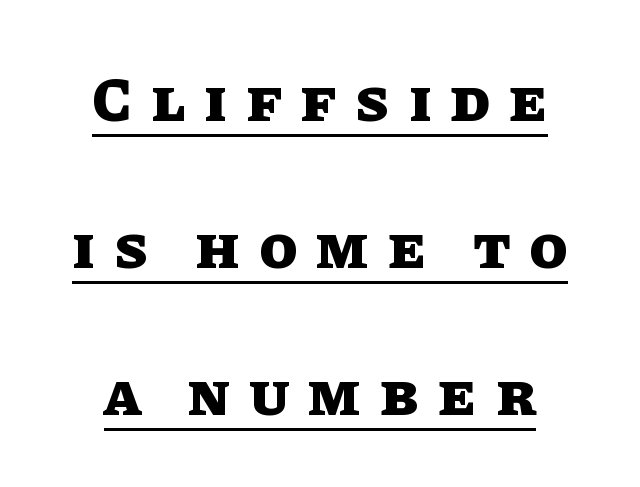
Spacing verdict: proportional, widths tailored to each character. Is the letter spacing exaggerated? Yes — the characters are pushed far apart. Notice how a bar underscores the lettering throughout. If you drew a line through each stem, it would be perfectly vertical.
